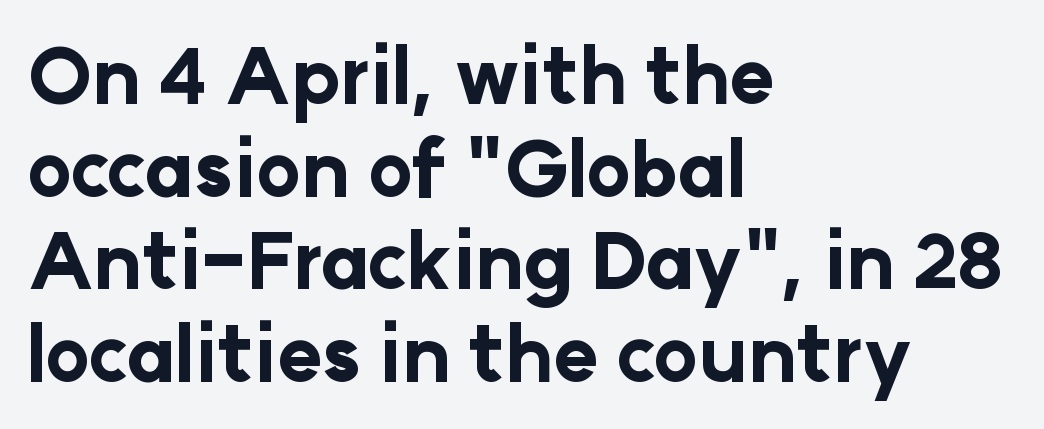
The image shows 76 px bold sans-serif type, upright; set left-aligned, line spacing 1.22x, normal letter spacing, not underlined; low stroke contrast and a medium x-height.
